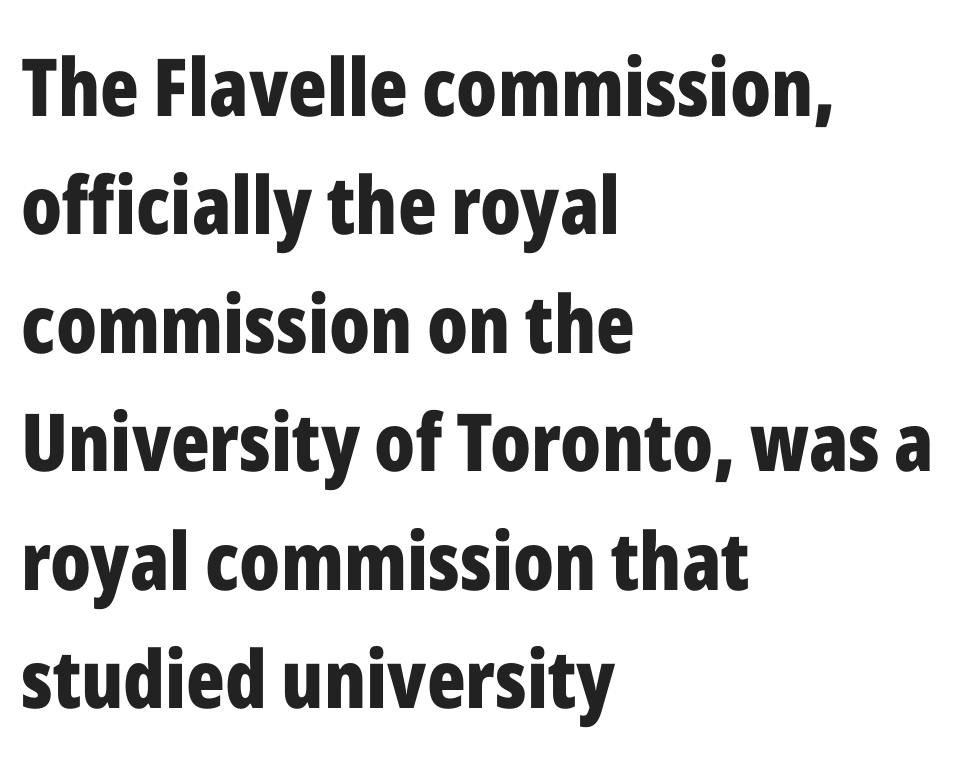
Q: Is the text bold? A: Yes.
Q: Is the text italic (slanted)? A: No, it is upright.
Q: Is the typeface a serif or a sans-serif typeface? A: Sans-serif.
Q: Is the text underlined? A: No.
Q: How is the paragraph aligned? A: Left-aligned.
Q: Is the spacing between letters normal or unusually wide? A: Normal.
Q: Is the spacing between lines tight, normal or loose? A: Normal.
Q: Width (condensed, normal, or wide)? A: Condensed.
Q: Stroke contrast? A: Low.
Q: x-height? A: Medium.
Q: Monospaced? A: No.
